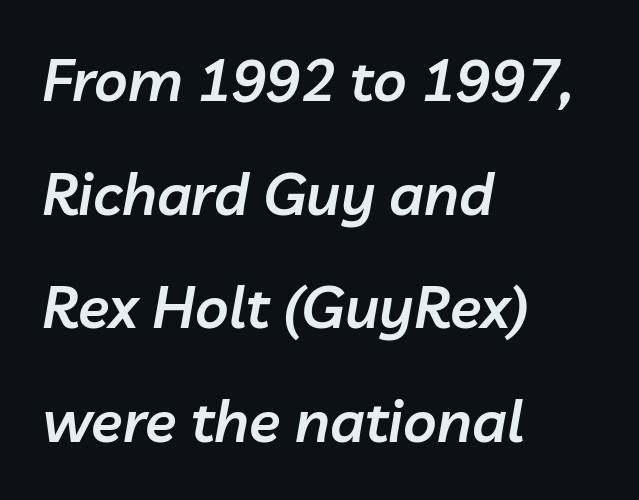
The image shows 58 px semibold type, italic (leaning right); set left-aligned, loose line spacing (1.96x), normal letter spacing, not underlined; low stroke contrast and a medium x-height.
